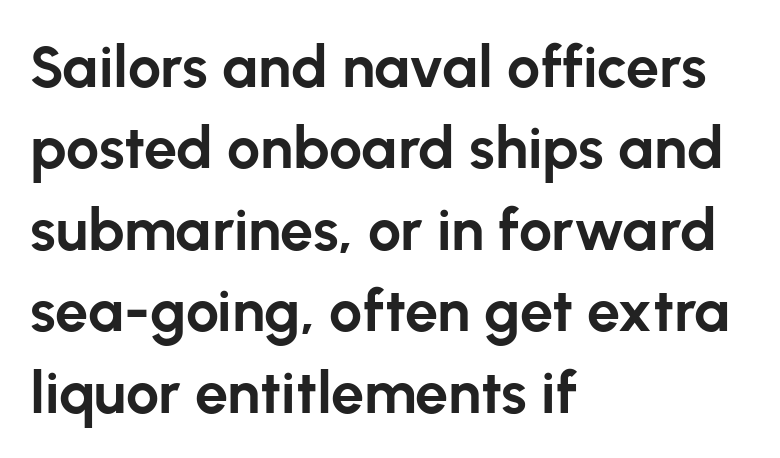
{"serif": "no", "italic": "no", "bold": "yes", "weight": "bold", "width": "normal", "stroke_contrast": "low", "x_height": "medium", "monospaced": "no", "underline": "no", "align": "left", "line_spacing": "normal", "line_spacing_ratio": 1.38, "letter_spacing": "normal", "letter_spacing_em": 0.0, "glyph_px": 59}
